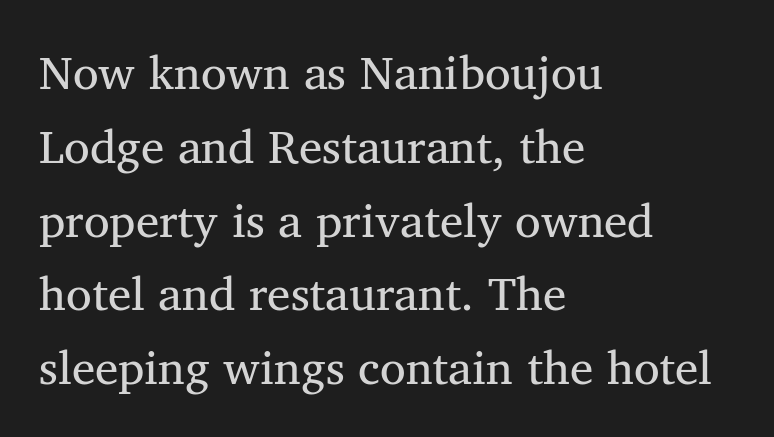
The image shows 47 px regular-weight serif type, upright; set left-aligned, normal line spacing (1.57x), normal letter spacing, not underlined; medium stroke contrast and a medium x-height.
